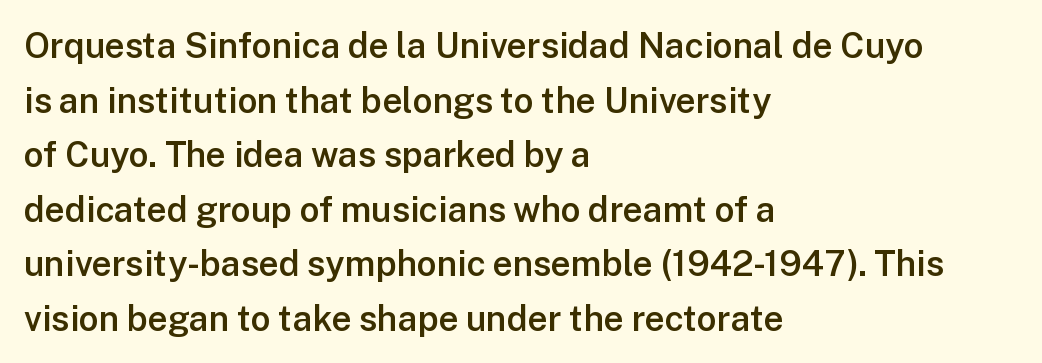
The letters advance in unequal steps, a hallmark of proportional type. Letter spacing: default. The leading is moderate, giving the passage an even texture. Upright lettering throughout.
